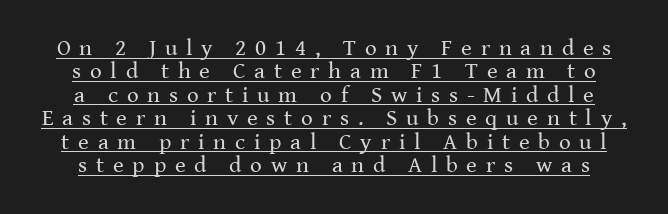
How would I describe the line gaps? Narrow and economical. Students, note that the glyphs here are deliberately spaced far apart. Students, observe the line beneath the letters — that is underlining. Stems and bowls with no extra thickness — not bold.
